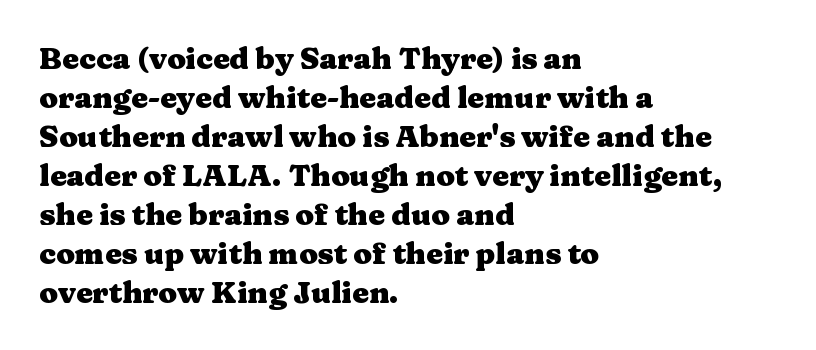
The image shows 30 px heavy, wide serif type, upright; set left-aligned, normal line spacing (1.3x), normal letter spacing, not underlined; medium stroke contrast and a medium x-height.
